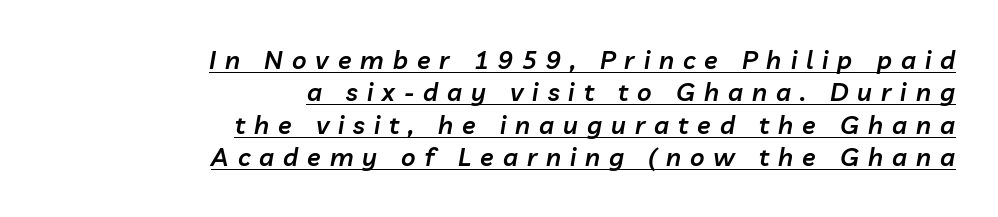
The image shows 25 px text type, italic (leaning right); set right-aligned, normal line spacing (1.3x), unusually wide letter spacing (+0.36 em), underlined.
